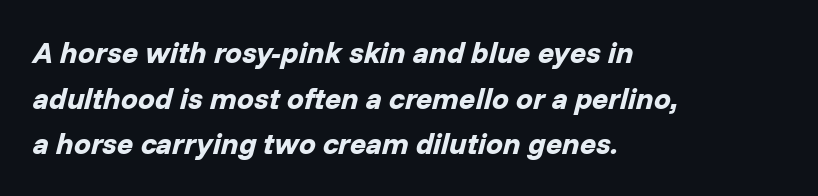
Q: Is the text bold? A: Yes.
Q: Is the text italic (slanted)? A: Yes, it leans right by about 14 degrees.
Q: Is the text underlined? A: No.
Q: How is the paragraph aligned? A: Left-aligned.
Q: Is the spacing between letters normal or unusually wide? A: Normal.
Q: Is the spacing between lines tight, normal or loose? A: Normal.
Q: Width (condensed, normal, or wide)? A: Normal.
Q: Stroke contrast? A: Low.
Q: x-height? A: Medium.
Q: Monospaced? A: No.
